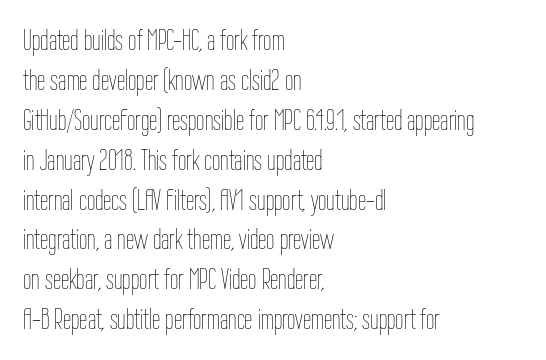
The image shows 30 px thin, condensed type, upright; set left-aligned, normal line spacing (1.33x), normal letter spacing, not underlined; low stroke contrast and a medium x-height.
